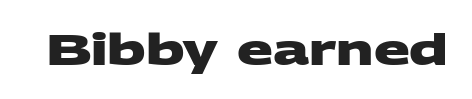
The image shows 42 px heavy, wide sans-serif type; set normal letter spacing, not underlined; medium stroke contrast and a large x-height.
